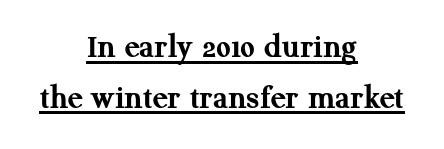
Posture: vertical. These lines sit exactly where default settings would place them. The glyphs are accompanied by a horizontal stroke just below them. Glyph-to-glyph distance matches everyday printed text. Each letter keeps its own natural width here, so spacing adapts to shape. The text block is weighted toward neither margin, spreading evenly from the middle.
